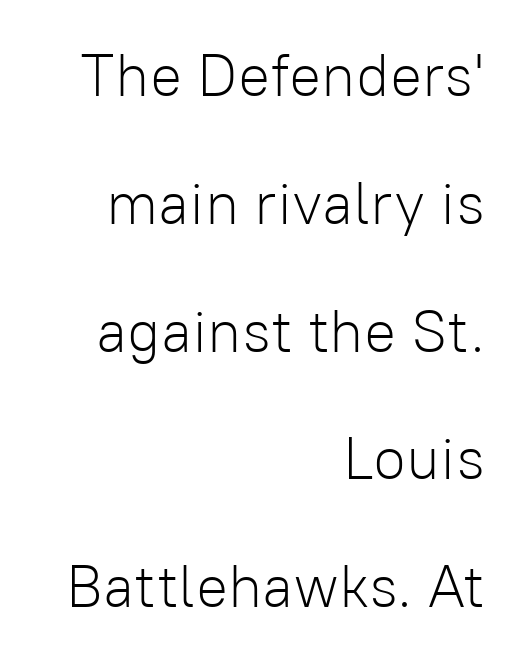
Proportional: the letters do not fall into vertical columns. The designer went with a sans here, leaving each stem footless. The letters stand straight up with perfectly vertical stems. What's the leading like? Stretched, with rows far apart. Vertical stems look standard width or narrower in stroke. Nobody touched the tracking dial on this one.
